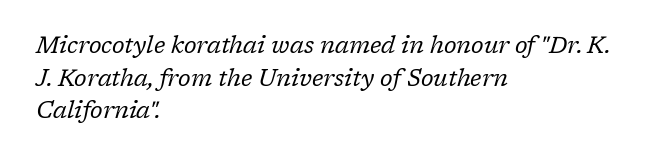
Q: Is the text bold? A: No.
Q: Is the text italic (slanted)? A: Yes, it leans right by about 17 degrees.
Q: Is the text underlined? A: No.
Q: How is the paragraph aligned? A: Left-aligned.
Q: Is the spacing between letters normal or unusually wide? A: Normal.
Q: Is the spacing between lines tight, normal or loose? A: Normal.
